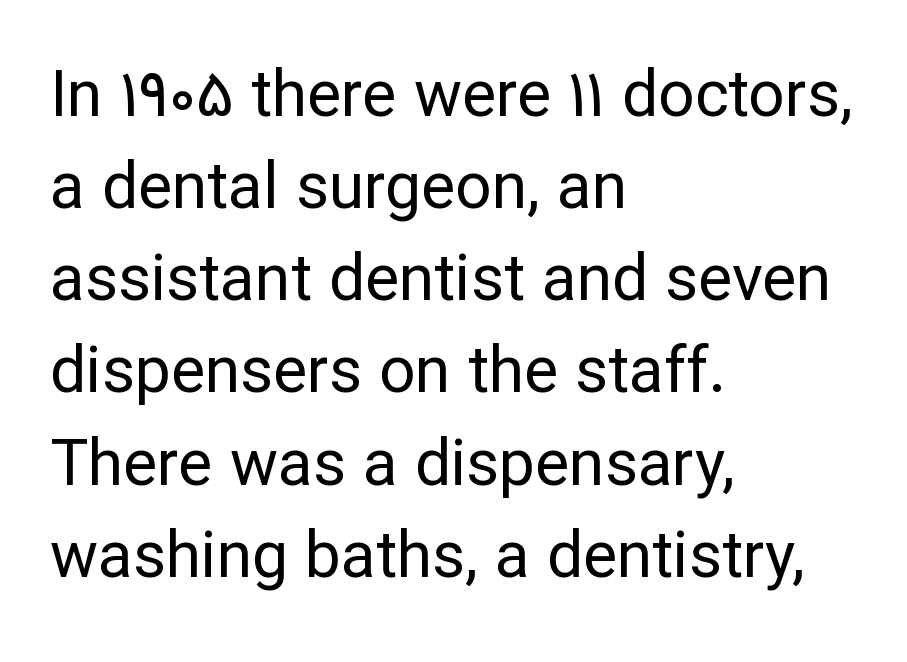
Q: Is the text bold? A: No.
Q: Is the text italic (slanted)? A: No, it is upright.
Q: Is the typeface a serif or a sans-serif typeface? A: Sans-serif.
Q: Is the text underlined? A: No.
Q: How is the paragraph aligned? A: Left-aligned.
Q: Is the spacing between letters normal or unusually wide? A: Normal.
Q: Is the spacing between lines tight, normal or loose? A: Normal.
Q: Width (condensed, normal, or wide)? A: Normal.
Q: Stroke contrast? A: Low.
Q: x-height? A: Medium.
Q: Monospaced? A: No.
